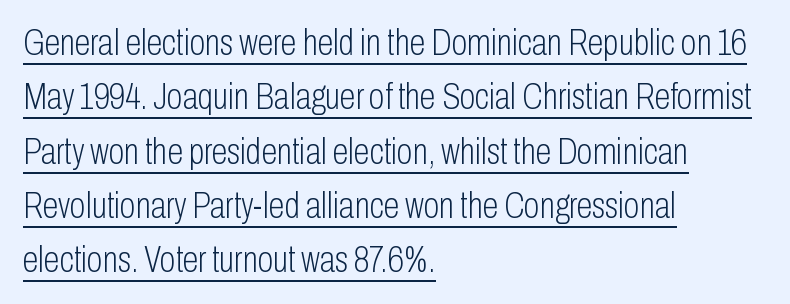
Q: Is the text bold? A: No.
Q: Is the text italic (slanted)? A: No, it is upright.
Q: Is the typeface a serif or a sans-serif typeface? A: Sans-serif.
Q: Is the text underlined? A: Yes.
Q: How is the paragraph aligned? A: Left-aligned.
Q: Is the spacing between letters normal or unusually wide? A: Normal.
Q: Is the spacing between lines tight, normal or loose? A: Normal.
Q: Width (condensed, normal, or wide)? A: Condensed.
Q: Stroke contrast? A: Low.
Q: x-height? A: Medium.
Q: Monospaced? A: No.
